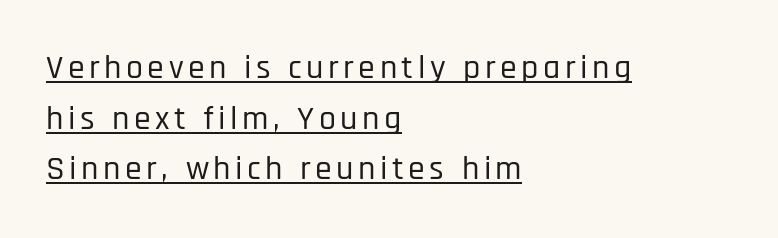
{"serif": "no", "italic": "no", "width": "condensed", "stroke_contrast": "low", "x_height": "large", "monospaced": "no", "underline": "yes", "align": "left", "line_spacing": "normal", "line_spacing_ratio": 1.49, "glyph_px": 34}
